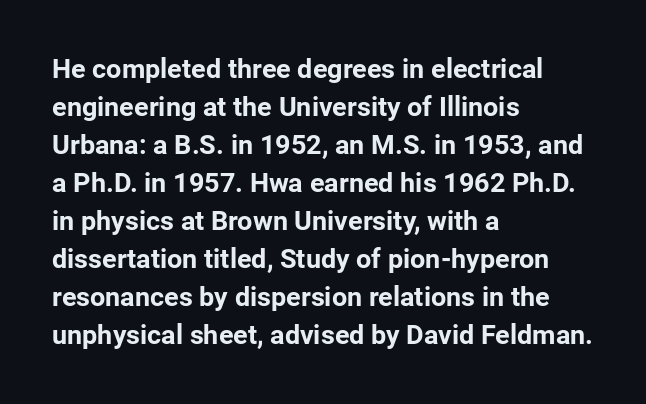
Nothing unusual about the tracking: characters are spaced as the font intends. Glance below the letters and you will spot only blank space. Designer's note — italics off, roman on. Alignment: flush left.
